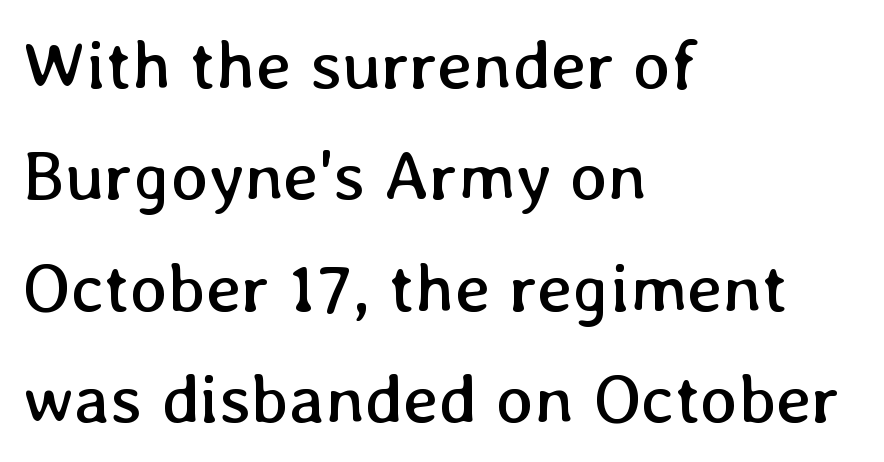
The image shows 70 px regular-weight type, upright; set left-aligned, normal line spacing (1.59x), normal letter spacing, not underlined; low stroke contrast and a medium x-height.
